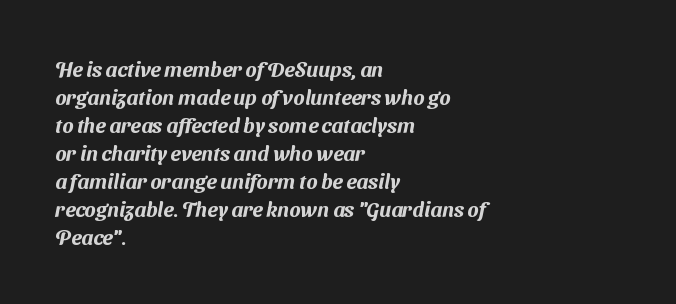
{"underline": "no", "align": "left", "line_spacing": "normal", "line_spacing_ratio": 1.33, "letter_spacing": "normal", "letter_spacing_em": 0.0, "glyph_px": 21}
